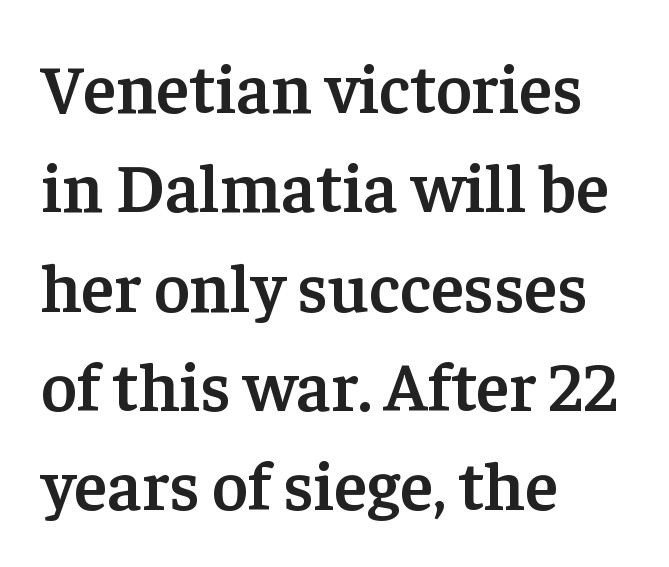
The image shows 69 px semibold serif type, upright; set left-aligned, normal line spacing (1.44x), normal letter spacing, not underlined; low stroke contrast and a medium x-height.
